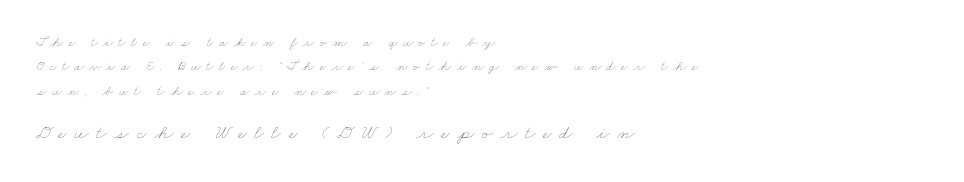
You could only call the tracking loose — the letters float apart. The letters in the lower block stand taller than those in the block above. Every row of glyphs begins at an identical x-position on the left. Each row of text sits above clean, open space.
